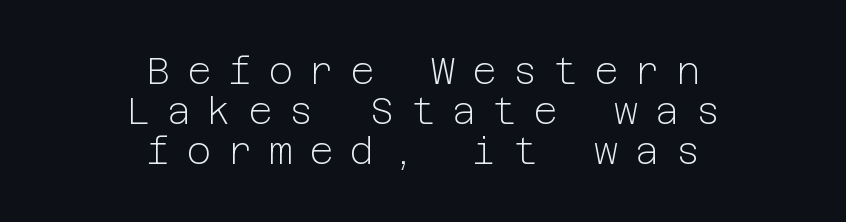
The image shows 37 px light sans-serif type, upright; set centered, tight line spacing (1.08x), unusually wide letter spacing (+0.45 em), not underlined; low stroke contrast and a medium x-height.
